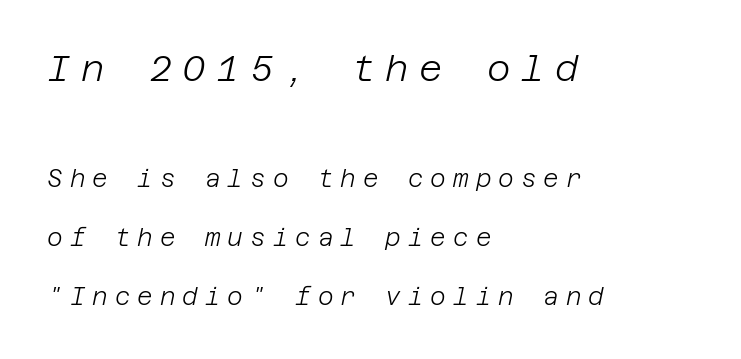
The image shows 36 px light type, italic (leaning right); set left-aligned, loose line spacing (2.46x), unusually wide letter spacing (+0.29 em), not underlined; the first (top) block is 1.5x larger; low stroke contrast and a large x-height.
